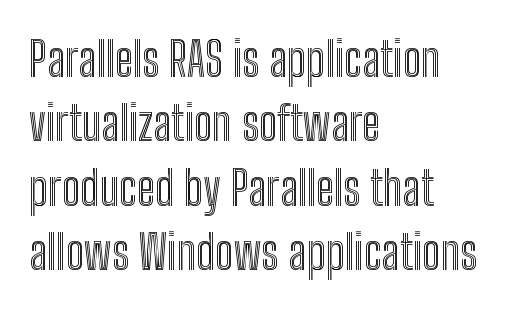
The image shows 48 px condensed type, upright; set left-aligned, normal line spacing (1.34x), normal letter spacing, not underlined; a medium x-height.
